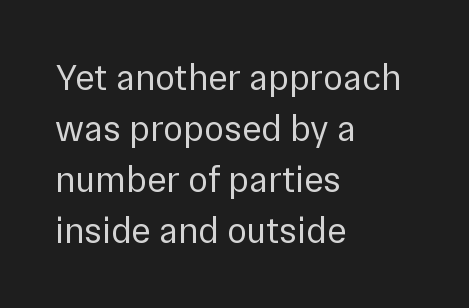
Q: Is the text bold? A: No.
Q: Is the text italic (slanted)? A: No, it is upright.
Q: Is the typeface a serif or a sans-serif typeface? A: Sans-serif.
Q: Is the text underlined? A: No.
Q: How is the paragraph aligned? A: Left-aligned.
Q: Is the spacing between letters normal or unusually wide? A: Normal.
Q: Is the spacing between lines tight, normal or loose? A: Normal.
Q: Width (condensed, normal, or wide)? A: Normal.
Q: x-height? A: Medium.
Q: Monospaced? A: No.
